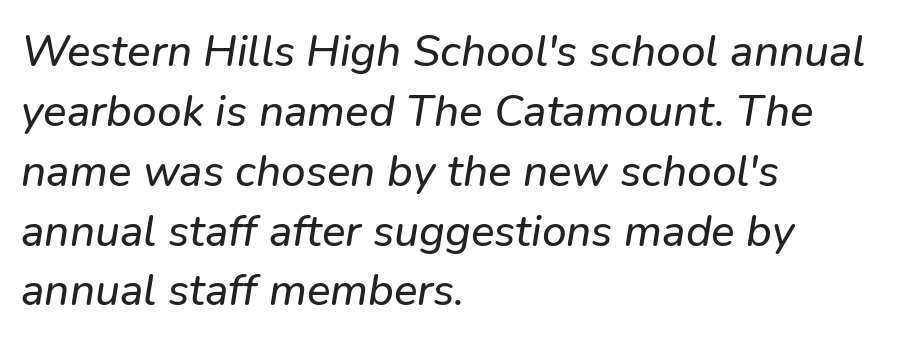
The image shows 44 px text type, italic (leaning right); set left-aligned, normal line spacing (1.36x), normal letter spacing, not underlined; low stroke contrast and a medium x-height.
